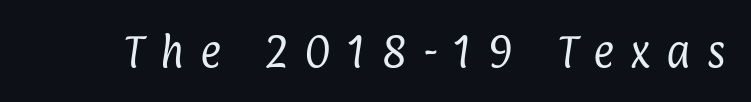
{"serif": "no", "bold": "no", "weight": "regular", "width": "condensed", "stroke_contrast": "low", "x_height": "medium", "monospaced": "no", "underline": "no", "letter_spacing": "wide", "letter_spacing_em": 0.45, "glyph_px": 36}
